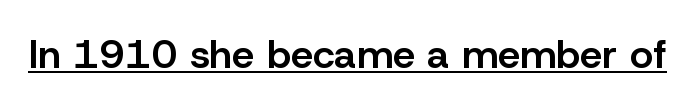
Q: Is the text bold? A: Semi-bold.
Q: Is the text italic (slanted)? A: No, it is upright.
Q: Is the typeface a serif or a sans-serif typeface? A: Sans-serif.
Q: Is the text underlined? A: Yes.
Q: Is the spacing between letters normal or unusually wide? A: Normal.
Q: Width (condensed, normal, or wide)? A: Normal.
Q: Stroke contrast? A: Low.
Q: x-height? A: Medium.
Q: Monospaced? A: No.
